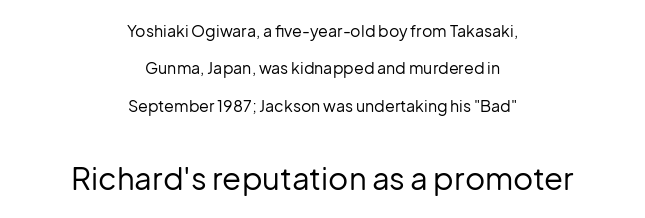
Q: Is the text bold? A: No.
Q: Is the text italic (slanted)? A: No, it is upright.
Q: Is the typeface a serif or a sans-serif typeface? A: Sans-serif.
Q: Is the text underlined? A: No.
Q: How is the paragraph aligned? A: Centered.
Q: Is the spacing between letters normal or unusually wide? A: Normal.
Q: Is the spacing between lines tight, normal or loose? A: Loose.
Q: Which block of text is set in a larger size, the first (top) or the second (bottom)? A: The second (bottom) one.
Q: Width (condensed, normal, or wide)? A: Normal.
Q: Stroke contrast? A: Low.
Q: x-height? A: Medium.
Q: Monospaced? A: No.
